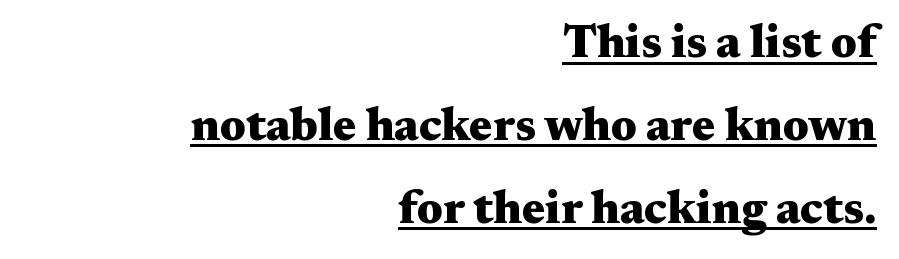
The image shows 46 px heavy, wide serif type, upright; set right-aligned, line spacing 1.8x, normal letter spacing, underlined; medium stroke contrast and a medium x-height.
